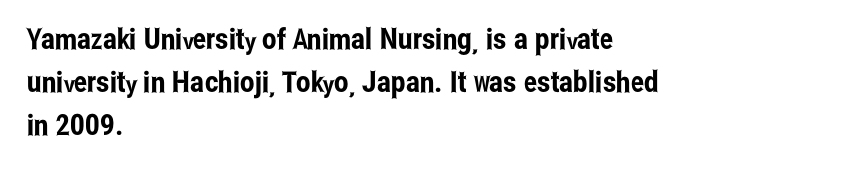
Q: Is the text italic (slanted)? A: No, it is upright.
Q: Is the typeface a serif or a sans-serif typeface? A: Sans-serif.
Q: Is the text underlined? A: No.
Q: How is the paragraph aligned? A: Left-aligned.
Q: Is the spacing between letters normal or unusually wide? A: Normal.
Q: Is the spacing between lines tight, normal or loose? A: Normal.
Q: Width (condensed, normal, or wide)? A: Condensed.
Q: Stroke contrast? A: Low.
Q: x-height? A: Medium.
Q: Monospaced? A: No.
